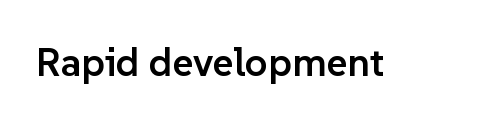
{"serif": "no", "italic": "no", "bold": "semi", "weight": "semibold", "width": "normal", "stroke_contrast": "low", "x_height": "medium", "monospaced": "no", "underline": "no", "letter_spacing": "normal", "letter_spacing_em": 0.0, "glyph_px": 40}
